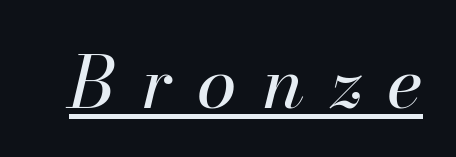
Somebody hit Ctrl+U on this one — the words are underlined. The typesetting does not lean heavy: it is not bold. Observe the lean: these are italic letterforms. The passage shown is typed in a proportional face where columns would drift.
